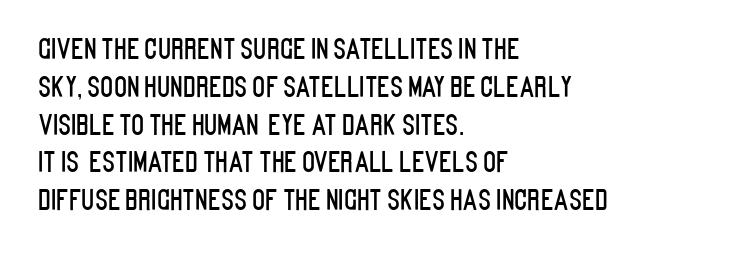
{"italic": "no", "underline": "no", "align": "left", "line_spacing": "normal", "line_spacing_ratio": 1.4, "letter_spacing": "normal", "letter_spacing_em": 0.0, "glyph_px": 27}
